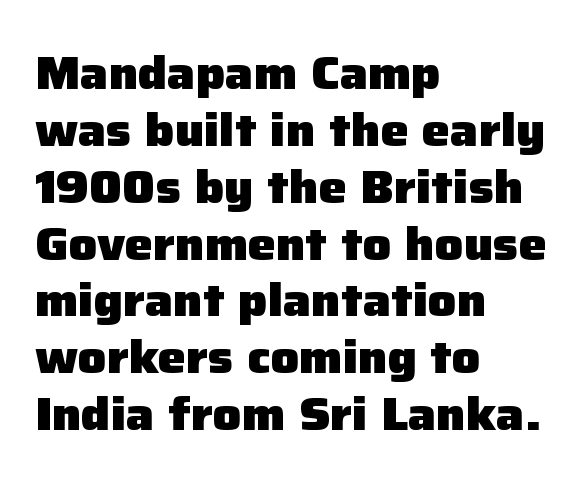
Q: Is the text bold? A: Yes.
Q: Is the text italic (slanted)? A: No, it is upright.
Q: Is the typeface a serif or a sans-serif typeface? A: Sans-serif.
Q: Is the text underlined? A: No.
Q: How is the paragraph aligned? A: Left-aligned.
Q: Is the spacing between letters normal or unusually wide? A: Normal.
Q: Width (condensed, normal, or wide)? A: Normal.
Q: Stroke contrast? A: Low.
Q: x-height? A: Medium.
Q: Monospaced? A: No.
